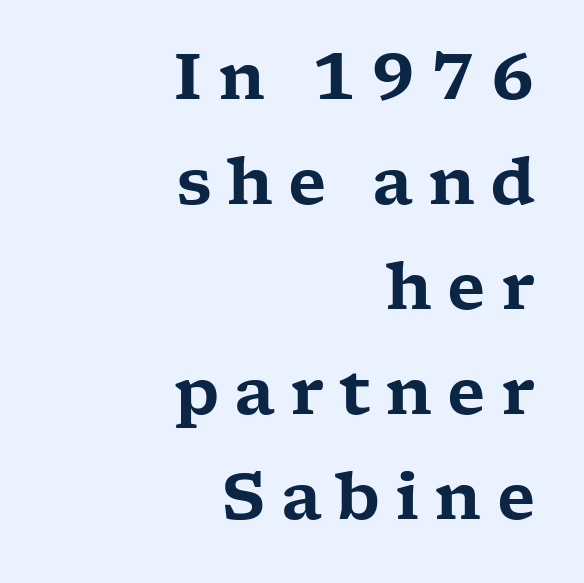
Spacing verdict: proportional, widths tailored to each character. The typography opts for an upright posture over an oblique one. The characters display serif detailing at their extremities. Caption: expanded tracking, letters set apart.
